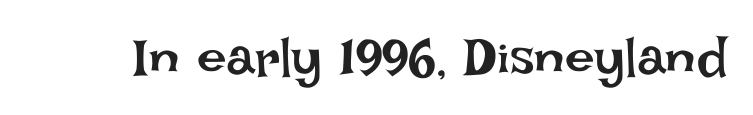
{"italic": "no", "bold": "no", "weight": "regular", "width": "normal", "stroke_contrast": "low", "x_height": "large", "monospaced": "no", "underline": "no", "letter_spacing": "normal", "letter_spacing_em": 0.0, "glyph_px": 53}
